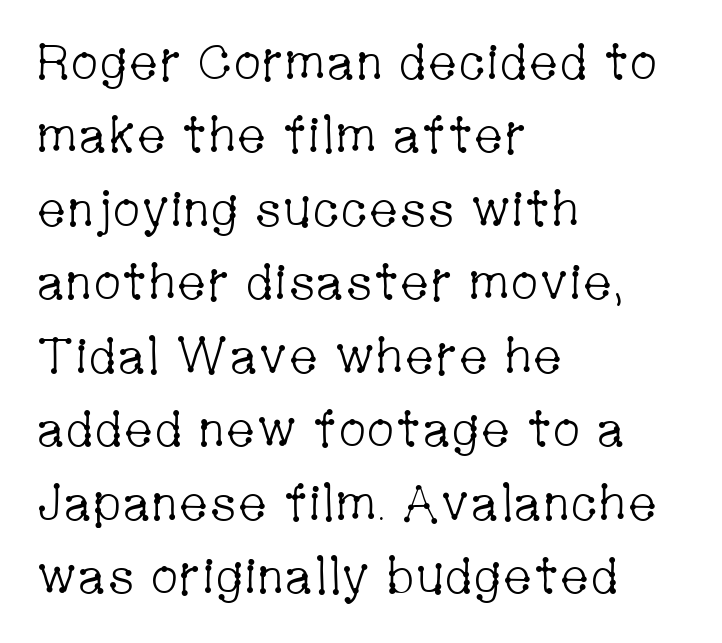
Q: Is the text bold? A: No.
Q: Is the text italic (slanted)? A: No, it is upright.
Q: Is the typeface a serif or a sans-serif typeface? A: Serif.
Q: Is the text underlined? A: No.
Q: How is the paragraph aligned? A: Left-aligned.
Q: Is the spacing between letters normal or unusually wide? A: Normal.
Q: Is the spacing between lines tight, normal or loose? A: Normal.
Q: Width (condensed, normal, or wide)? A: Condensed.
Q: Stroke contrast? A: Low.
Q: x-height? A: Medium.
Q: Monospaced? A: No.
